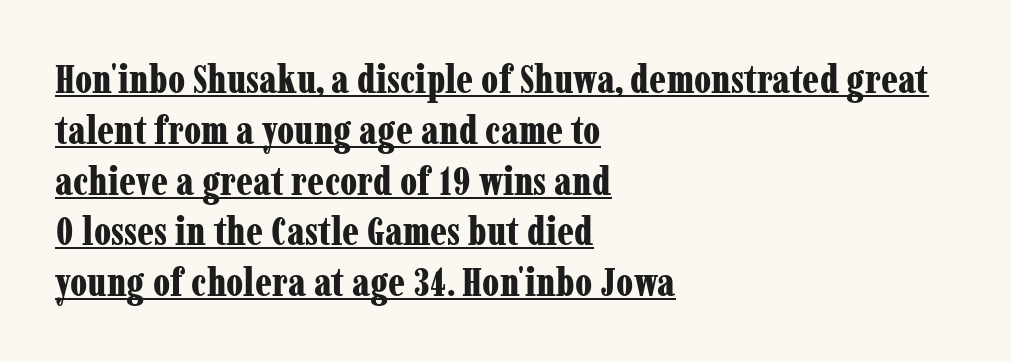
Q: Is the text bold? A: Yes.
Q: Is the text italic (slanted)? A: No, it is upright.
Q: Is the typeface a serif or a sans-serif typeface? A: Serif.
Q: Is the text underlined? A: Yes.
Q: How is the paragraph aligned? A: Left-aligned.
Q: Is the spacing between letters normal or unusually wide? A: Normal.
Q: Is the spacing between lines tight, normal or loose? A: Normal.
Q: Width (condensed, normal, or wide)? A: Condensed.
Q: Stroke contrast? A: Low.
Q: x-height? A: Medium.
Q: Monospaced? A: No.
